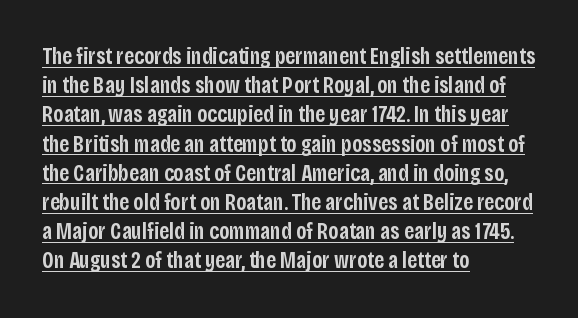
What's the leading like? Ordinary, nothing unusual. A baseline rule has been typeset under these characters. Firm but not heavy-handed strokes: this text is semibold. The specimen reads as upright at a glance. Students, note that the glyphs here touch the page at normal intervals.
